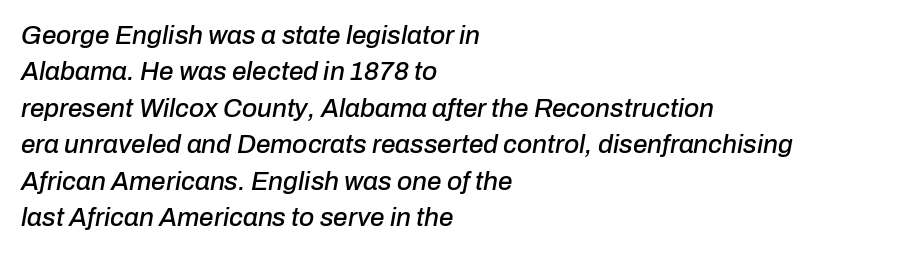
{"italic": "yes", "lean": "right", "slant_degrees": 10, "underline": "no", "align": "left", "line_spacing": "normal", "line_spacing_ratio": 1.4, "letter_spacing": "normal", "letter_spacing_em": 0.0, "glyph_px": 26}
